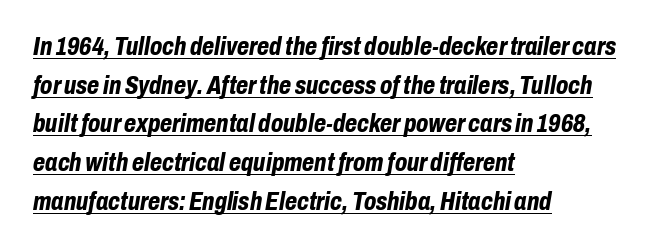
When letters slant like this, we call the style italic. Does the weight exceed regular? Yes, all the way to bold. Decoration check: the copy is underlined. Does the leading feel generous? No, just average. The type is set solid horizontally, with unmodified tracking. This rendering uses left alignment, leaving the right contour irregular.
